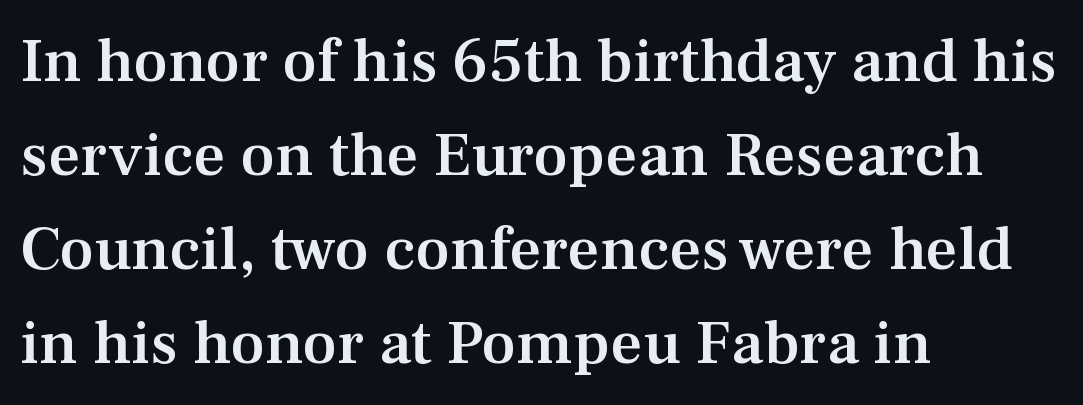
The area under the type is left untouched. Students, note that the glyphs here touch the page at normal intervals. It's the straight-up-and-down kind of type. The passage shown is semibold, sitting just below true bold. Horizontal bands of white between lines are of average thickness. Does the copy run flush right? No — it runs flush left.
